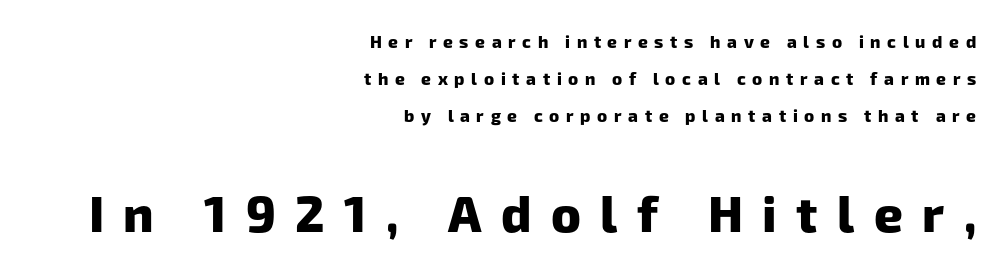
The image shows 50 px heavy sans-serif type; set right-aligned, loose line spacing (2.18x), unusually wide letter spacing (+0.39 em), not underlined; the second (bottom) block is 2.94x larger; low stroke contrast and a medium x-height.
